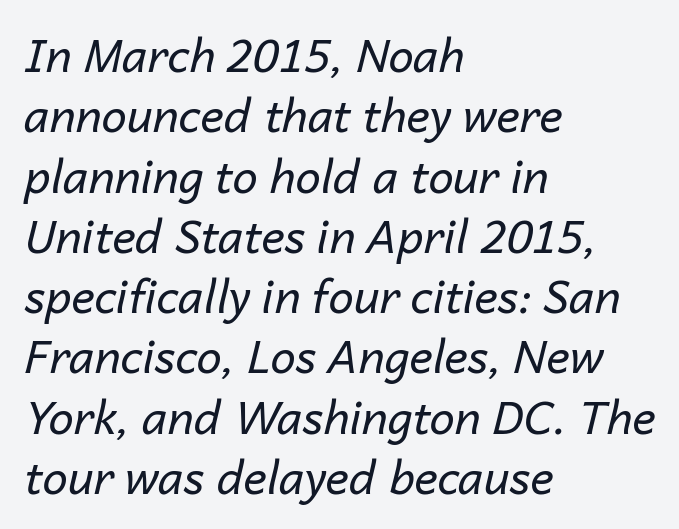
Q: Is the text bold? A: No.
Q: Is the text italic (slanted)? A: Yes, it leans right by about 14 degrees.
Q: Is the text underlined? A: No.
Q: How is the paragraph aligned? A: Left-aligned.
Q: Is the spacing between letters normal or unusually wide? A: Normal.
Q: Is the spacing between lines tight, normal or loose? A: Normal.
Q: Width (condensed, normal, or wide)? A: Normal.
Q: Stroke contrast? A: Low.
Q: x-height? A: Medium.
Q: Monospaced? A: No.
